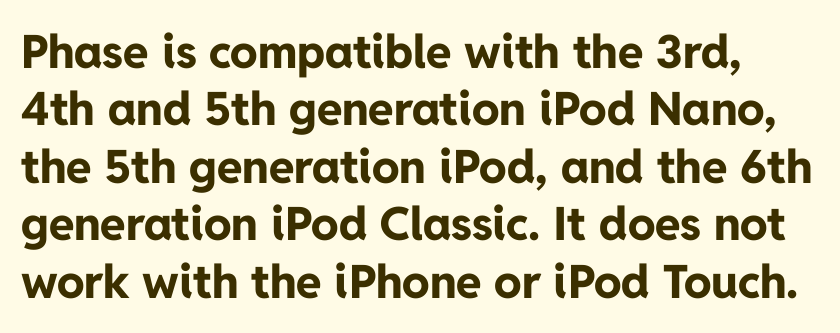
The image shows 46 px bold sans-serif type, upright; set normal line spacing (1.25x), normal letter spacing, not underlined; low stroke contrast and a medium x-height.
